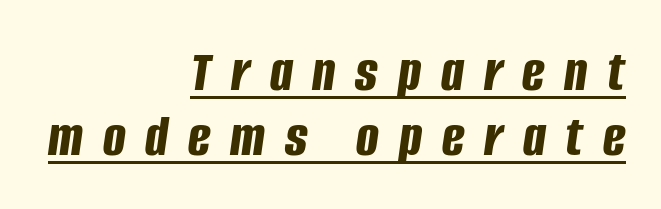
Q: Is the text bold? A: Yes.
Q: Is the text italic (slanted)? A: Yes, it leans right by about 8 degrees.
Q: Is the text underlined? A: Yes.
Q: How is the paragraph aligned? A: Right-aligned.
Q: Is the spacing between letters normal or unusually wide? A: Unusually wide.
Q: Is the spacing between lines tight, normal or loose? A: Tight.
Q: Width (condensed, normal, or wide)? A: Condensed.
Q: Stroke contrast? A: Low.
Q: x-height? A: Large.
Q: Monospaced? A: No.
